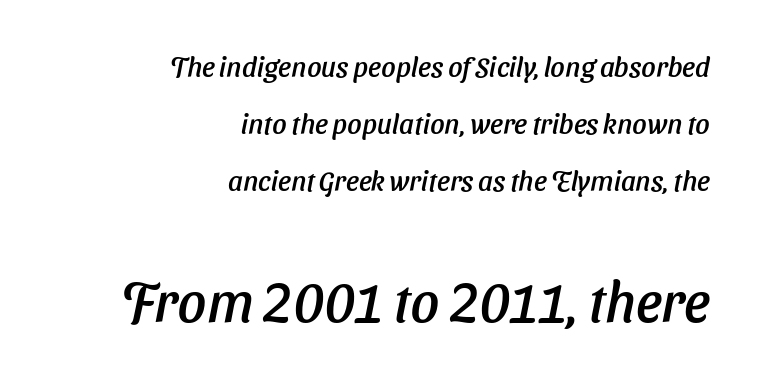
Default kerning and tracking; the words read as compact shapes. Each new line begins a long way beneath the previous one. Plain, unruled lines of type.
